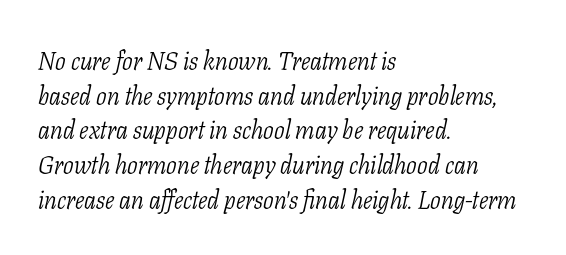
The image shows 25 px text type, italic (leaning right); set left-aligned, normal line spacing (1.39x), normal letter spacing, not underlined.
